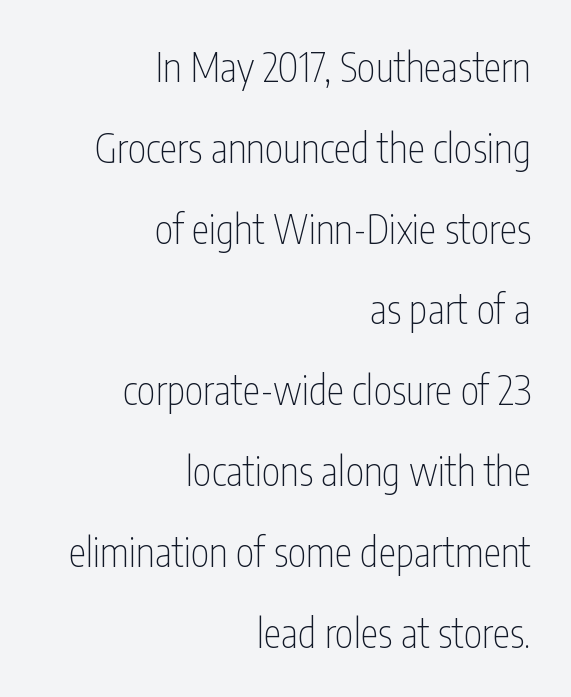
A typesetter would call this zero additional tracking. The rendering uses natural spacing where letterforms have individual widths. Bare-footed words on every line. Reading down the block, your eye finds every line finishing at a fixed right position. The specimen reads as upright at a glance. Bold? No — there's no thickening of the strokes.
